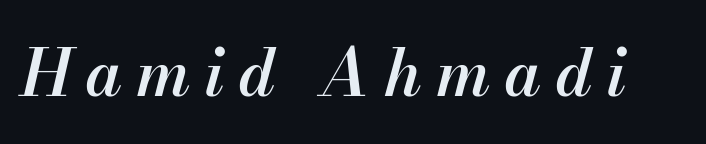
Q: Is the text bold? A: Semi-bold.
Q: Is the text italic (slanted)? A: Yes, it leans right by about 13 degrees.
Q: Is the text underlined? A: No.
Q: Is the spacing between letters normal or unusually wide? A: Unusually wide.
Q: Width (condensed, normal, or wide)? A: Normal.
Q: Stroke contrast? A: Medium.
Q: x-height? A: Small.
Q: Monospaced? A: No.
